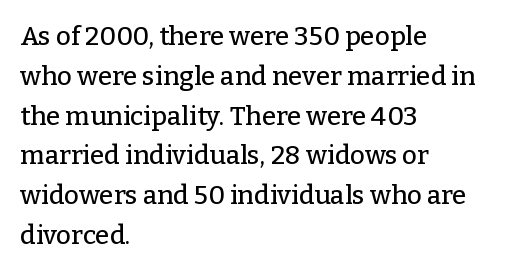
How would I describe the line gaps? Plain and ordinary. Does extra space separate the letters? No, they use regular spacing. These lines stack with their left ends in a neat column. Underlining? Definitely not there. Quick note: not italic, upright.
